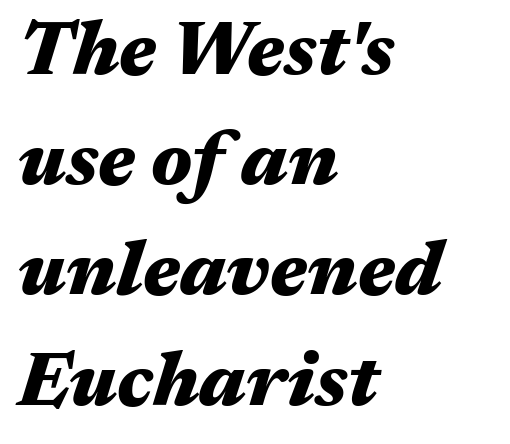
Q: Is the text bold? A: Yes.
Q: Is the text italic (slanted)? A: Yes, it leans right by about 17 degrees.
Q: Is the text underlined? A: No.
Q: How is the paragraph aligned? A: Left-aligned.
Q: Is the spacing between letters normal or unusually wide? A: Normal.
Q: Is the spacing between lines tight, normal or loose? A: Normal.
Q: Width (condensed, normal, or wide)? A: Wide.
Q: Stroke contrast? A: Medium.
Q: x-height? A: Medium.
Q: Monospaced? A: No.
